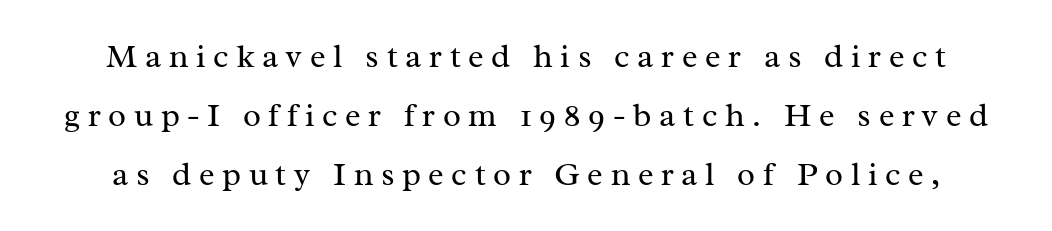
These lines are composed in type with serifs. Beneath every word, the page is bare. The font's upright variant was chosen for this text. Weight class: somewhere from thin through regular. Each letter keeps its own natural width here, so spacing adapts to shape. Letter spacing: wide.
